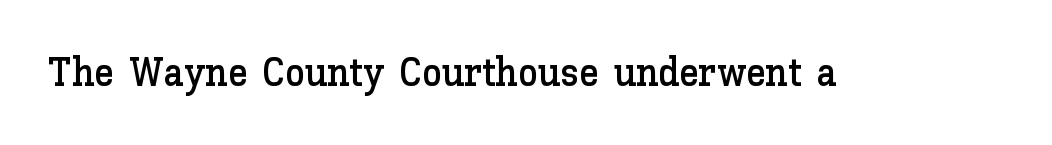
{"italic": "no", "width": "normal", "stroke_contrast": "low", "x_height": "medium", "monospaced": "no", "underline": "no", "letter_spacing": "normal", "letter_spacing_em": 0.0, "glyph_px": 40}
